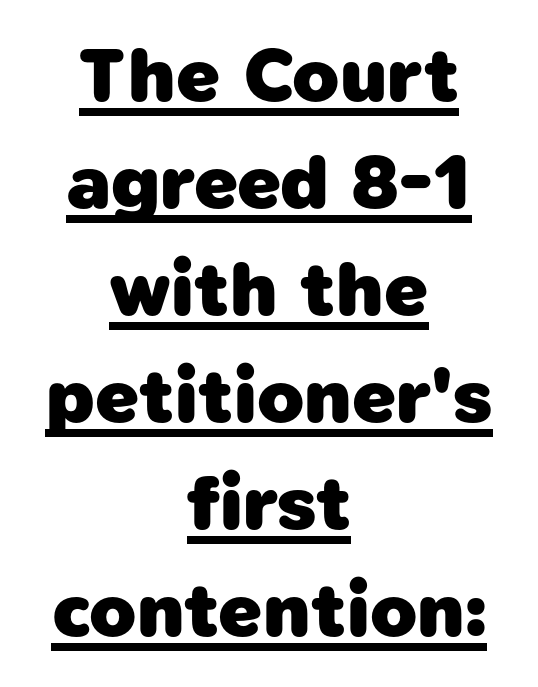
The image shows 77 px heavy sans-serif type; set centered, normal line spacing (1.39x), normal letter spacing, underlined; low stroke contrast and a medium x-height.
